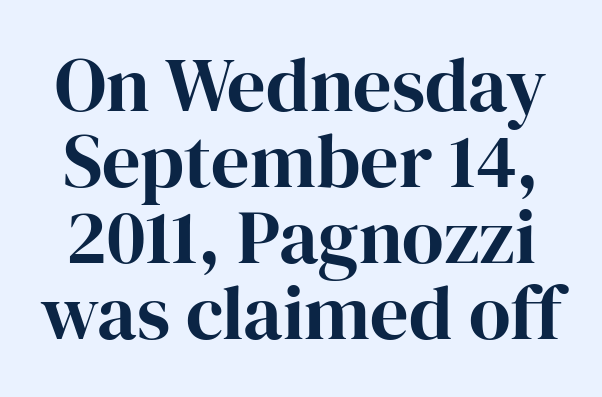
Does extra space separate the letters? No, they use regular spacing. The foot of each line stays bare and open. Spacing verdict: proportional, widths tailored to each character. A roman cut, with each character standing at attention.
